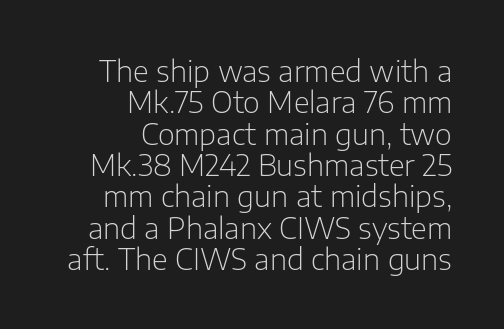
No letter is thick-stroked: the sample isn't bold. No italicization has been applied; the sample stays upright. The setting favours the right margin, as signatures and pull-quotes sometimes do. The rendering shows plain stroke endings on the letterforms — a sans-serif design.
